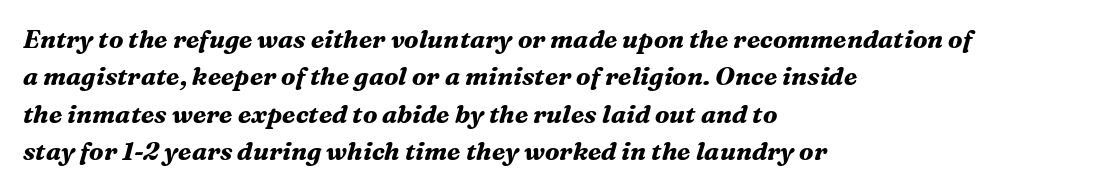
These lines were composed using italics. The rendering uses a moderate line-height, typical for paragraphs. Unmarked baselines from the first word to the last. What weight is shown? A full bold with thick strokes.
